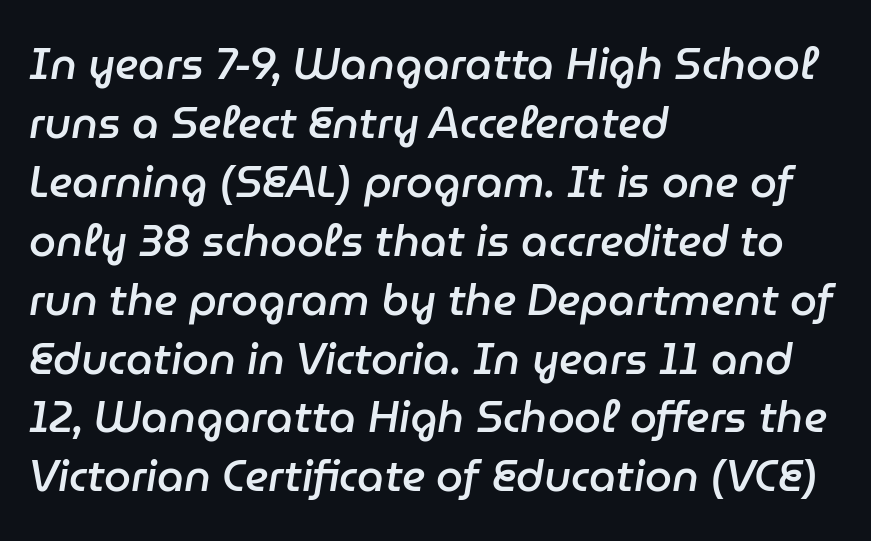
The rows are spaced the way most documents space them. Inter-character spacing is left at the font's built-in metrics. Spacing verdict: proportional, widths tailored to each character. Glance below the letters and you will spot only blank space. This sample uses an oblique cut, with every glyph tilted off the vertical. Semibold letterforms, between regular and bold.
